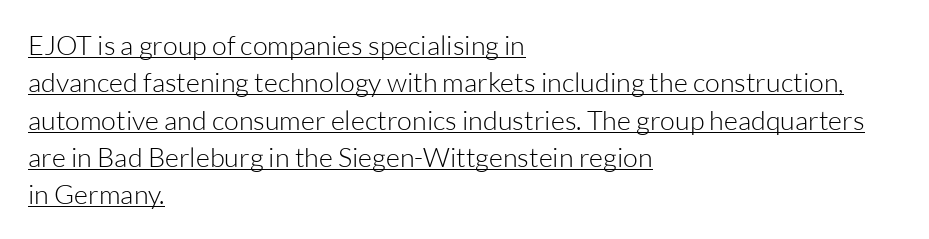
{"italic": "no", "bold": "no", "underline": "yes", "align": "left", "line_spacing": "normal", "line_spacing_ratio": 1.38, "letter_spacing": "normal", "letter_spacing_em": 0.0, "glyph_px": 27}
